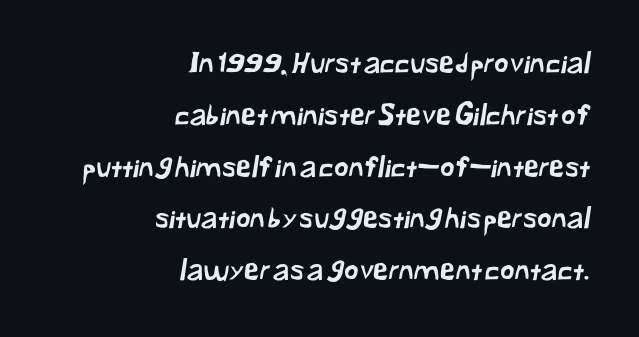
One-word summary of the alignment: right. Nothing unusual about the tracking: characters are spaced as the font intends. Note: no serifs on the glyphs. The area under the type is left untouched. The passage shown is typed in a proportional face where columns would drift.
